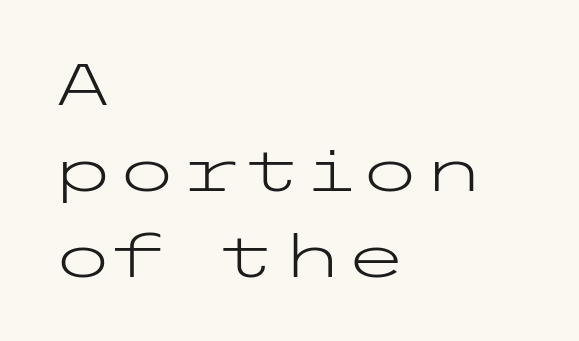
Q: Is the text bold? A: No.
Q: Is the text italic (slanted)? A: No, it is upright.
Q: Is the typeface a serif or a sans-serif typeface? A: Sans-serif.
Q: Is the text underlined? A: No.
Q: How is the paragraph aligned? A: Left-aligned.
Q: Is the spacing between letters normal or unusually wide? A: Normal.
Q: Is the spacing between lines tight, normal or loose? A: Normal.
Q: Width (condensed, normal, or wide)? A: Wide.
Q: Stroke contrast? A: Low.
Q: x-height? A: Medium.
